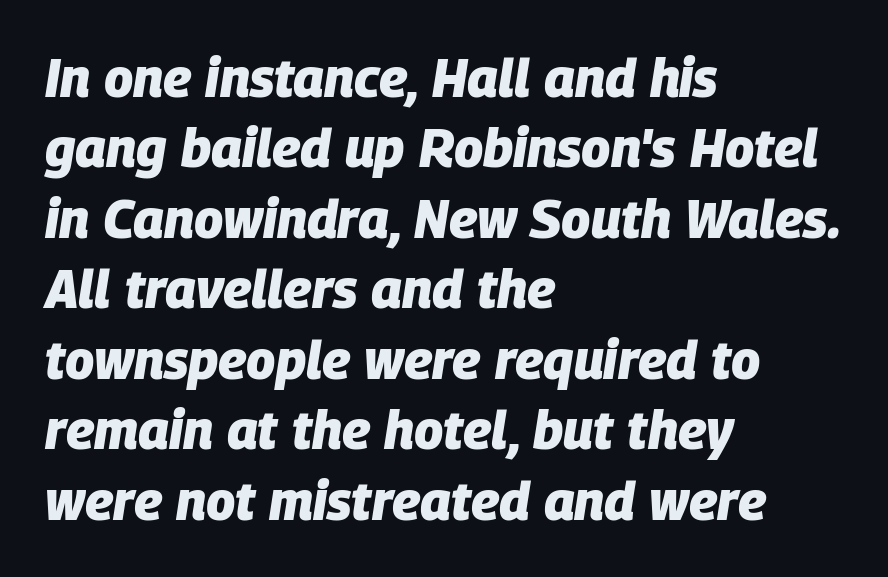
If you drew a line through each stem, it would be angled. The rendering uses natural spacing where letterforms have individual widths. Type without underlining. Students, observe: this is what conventionally led text looks like. The paragraph has a hard left edge and a soft right edge. Plenty of ink on the page — the face is bold.
